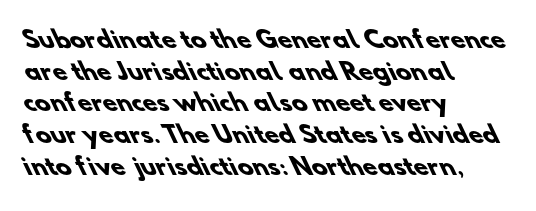
The tracking reads as untouched default to a designer's eye. Each row of text sits above clean, open space. Reading down the block, your eye returns to a fixed left position each line. The rendering uses a moderate line-height, typical for paragraphs. You'd pick this weight for a headline — it's a proper bold.
